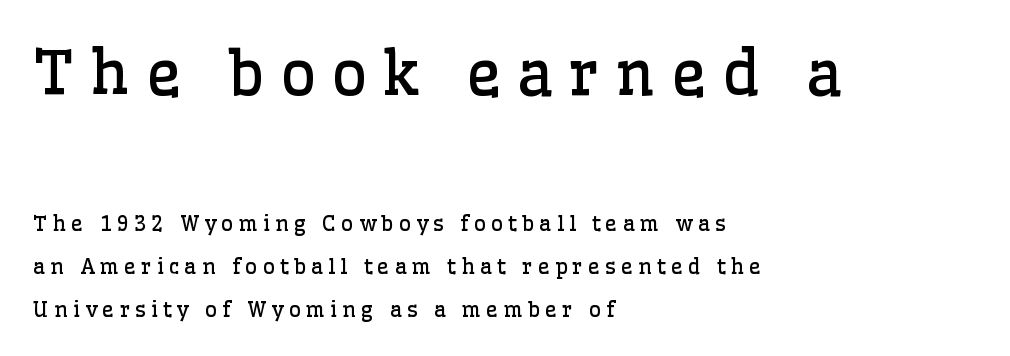
{"serif": "yes", "italic": "no", "bold": "no", "weight": "regular", "width": "normal", "stroke_contrast": "low", "x_height": "medium", "monospaced": "no", "underline": "no", "align": "left", "line_spacing": "loose", "line_spacing_ratio": 2.05, "letter_spacing": "wide", "letter_spacing_em": 0.24, "larger_block": "first", "size_ratio": 2.95, "glyph_px": 62}
